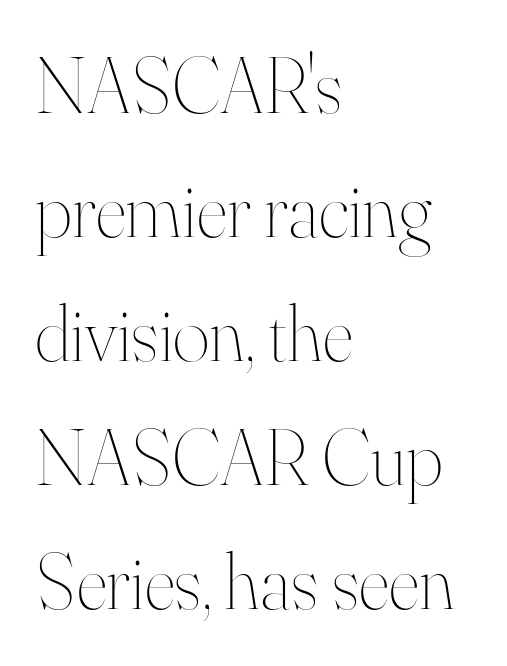
The image shows 79 px thin type, upright; set left-aligned, normal line spacing (1.57x), normal letter spacing, not underlined; high stroke contrast and a small x-height.
